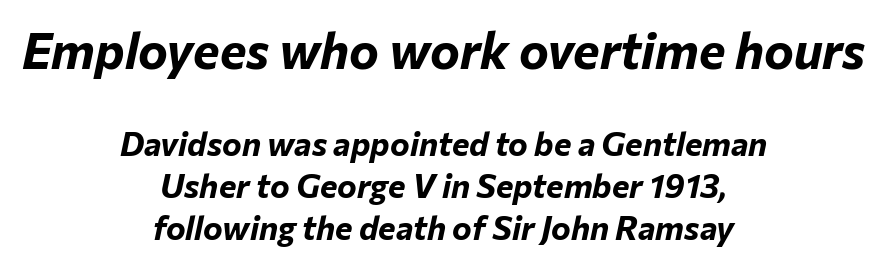
{"italic": "yes", "lean": "right", "slant_degrees": 12, "bold": "yes", "weight": "bold", "width": "normal", "stroke_contrast": "low", "x_height": "medium", "monospaced": "no", "underline": "no", "align": "center", "line_spacing": "normal", "line_spacing_ratio": 1.28, "letter_spacing": "normal", "letter_spacing_em": 0.0, "larger_block": "first", "size_ratio": 1.52, "glyph_px": 50}
